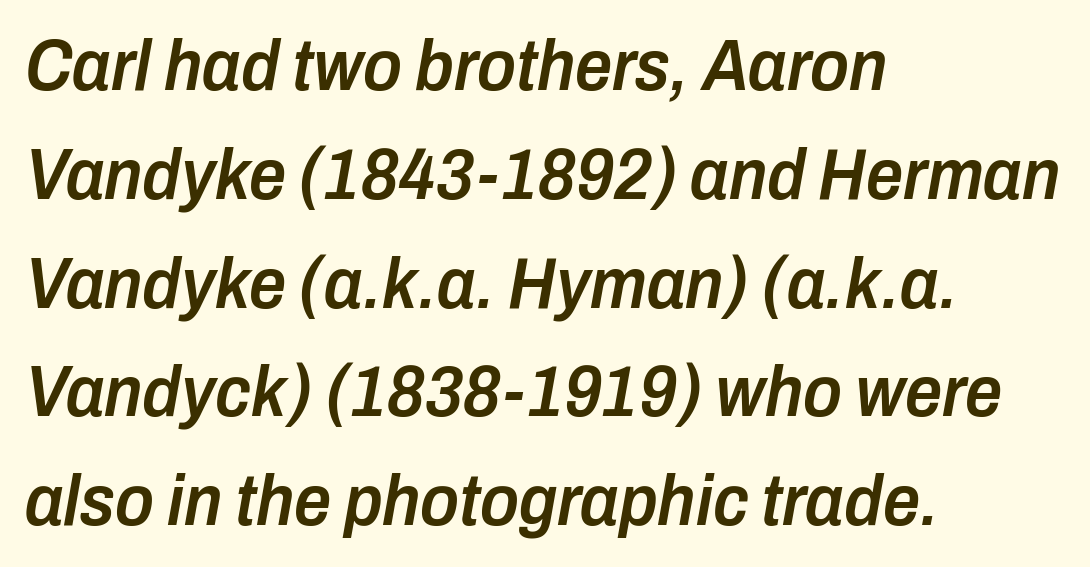
Short and long lines alike share a common starting point at left. The glyphs have the mass of a demibold cut, below bold. In terms of letterspacing, this is plain default setting. The space directly below the letters is spotless. Quick note: italic. Here the designer chose a conventional face with non-uniform glyph widths.
